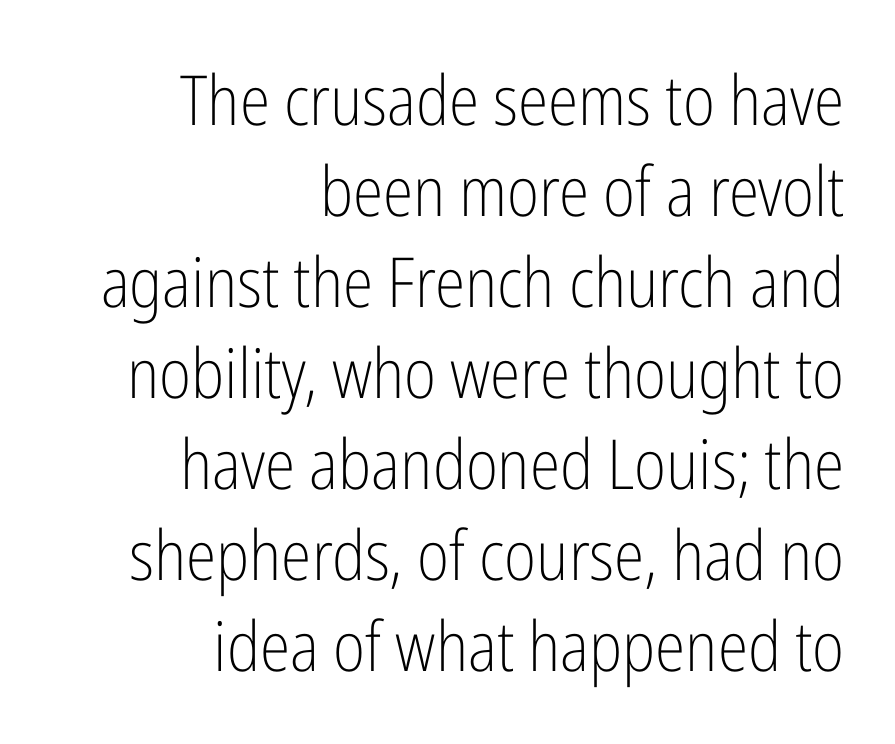
Q: Is the text bold? A: No.
Q: Is the text italic (slanted)? A: No, it is upright.
Q: Is the typeface a serif or a sans-serif typeface? A: Sans-serif.
Q: Is the text underlined? A: No.
Q: How is the paragraph aligned? A: Right-aligned.
Q: Is the spacing between letters normal or unusually wide? A: Normal.
Q: Is the spacing between lines tight, normal or loose? A: Normal.
Q: Width (condensed, normal, or wide)? A: Condensed.
Q: Stroke contrast? A: Low.
Q: x-height? A: Medium.
Q: Monospaced? A: No.
